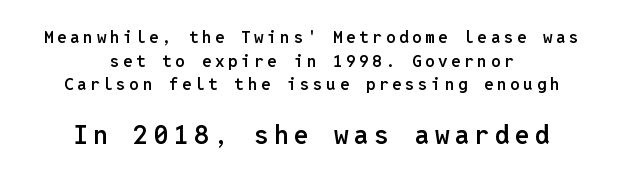
{"italic": "no", "bold": "semi", "underline": "no", "align": "center", "line_spacing": "normal", "line_spacing_ratio": 1.39, "letter_spacing": "wide", "letter_spacing_em": 0.21, "larger_block": "second", "size_ratio": 1.53, "glyph_px": 26}
